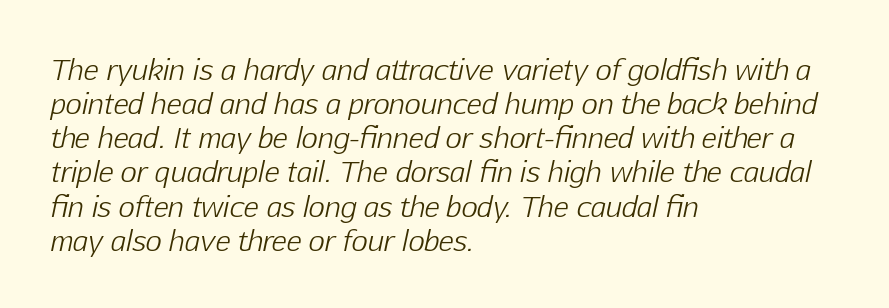
Q: Is the text bold? A: No.
Q: Is the text italic (slanted)? A: Yes, it leans right by about 12 degrees.
Q: Is the text underlined? A: No.
Q: How is the paragraph aligned? A: Left-aligned.
Q: Is the spacing between letters normal or unusually wide? A: Normal.
Q: Width (condensed, normal, or wide)? A: Normal.
Q: Stroke contrast? A: Low.
Q: x-height? A: Medium.
Q: Monospaced? A: No.
